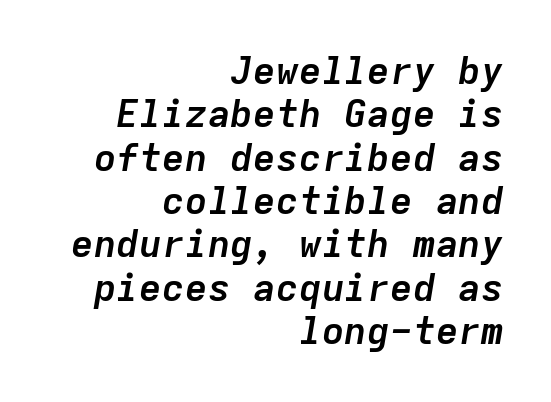
{"italic": "yes", "lean": "right", "slant_degrees": 9, "bold": "yes", "weight": "semibold", "width": "normal", "stroke_contrast": "low", "x_height": "medium", "monospaced": "yes", "underline": "no", "align": "right", "line_spacing": "tight", "line_spacing_ratio": 1.14, "letter_spacing": "normal", "letter_spacing_em": 0.0, "glyph_px": 38}
